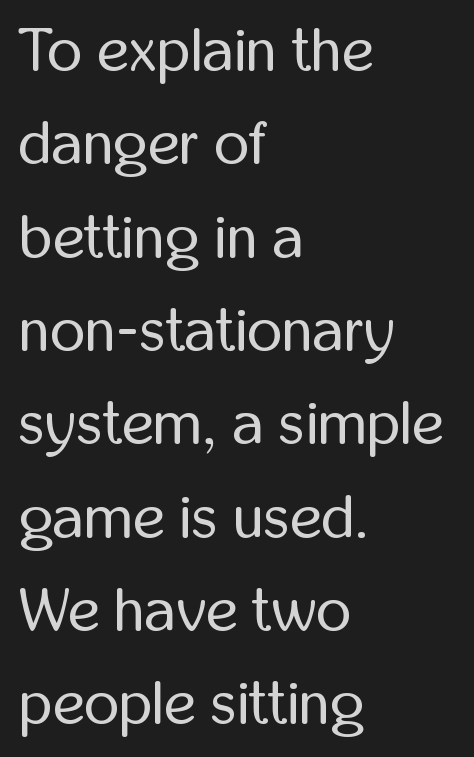
Stems here are at most as thick as an everyday book face. Visually the block forms a straight wall on the left and a jagged coastline on the right. Horizontal bands of white between lines are of average thickness. Ordinary non-slanted type is in use. In terms of letterspacing, this is plain default setting.
